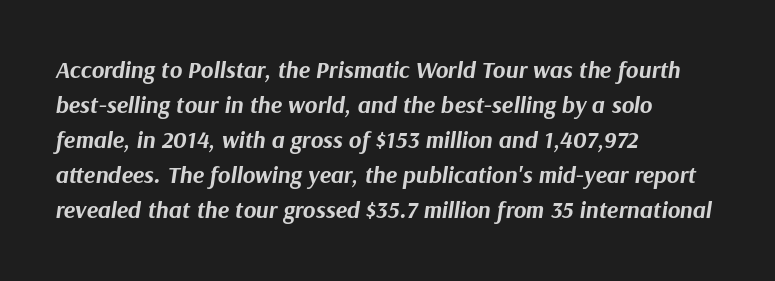
{"italic": "yes", "lean": "right", "slant_degrees": 9, "bold": "yes", "underline": "no", "align": "left", "line_spacing": "normal", "line_spacing_ratio": 1.46, "letter_spacing": "normal", "letter_spacing_em": 0.0, "glyph_px": 24}
